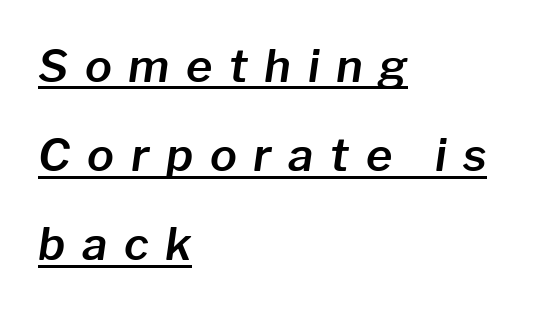
The image shows 45 px text type, italic (leaning right); set left-aligned, loose line spacing (1.98x), unusually wide letter spacing (+0.37 em), underlined; low stroke contrast and a medium x-height.
